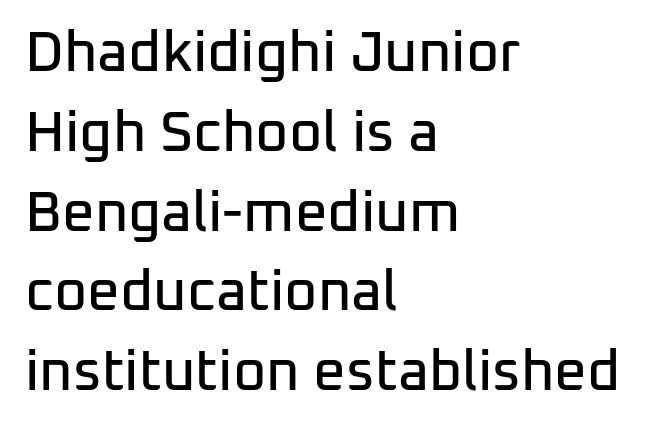
The image shows 57 px sans-serif type, upright; set left-aligned, normal line spacing (1.4x), normal letter spacing, not underlined; low stroke contrast and a medium x-height.
